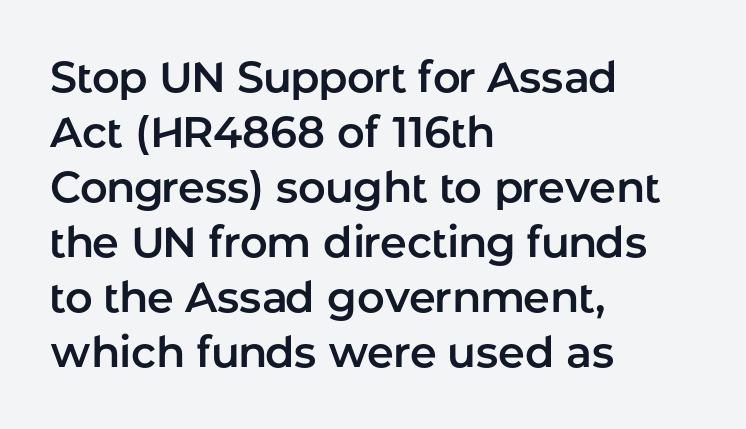
Posture: upright roman. Leftover space on each line is placed entirely after the last word. The rendering uses natural spacing where letterforms have individual widths. No extra tracking has been applied to these lines.
